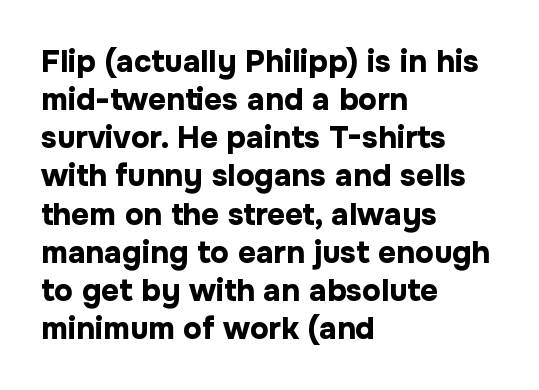
Q: Is the text bold? A: Yes.
Q: Is the text italic (slanted)? A: No, it is upright.
Q: Is the typeface a serif or a sans-serif typeface? A: Sans-serif.
Q: Is the text underlined? A: No.
Q: How is the paragraph aligned? A: Left-aligned.
Q: Is the spacing between letters normal or unusually wide? A: Normal.
Q: Width (condensed, normal, or wide)? A: Normal.
Q: Stroke contrast? A: Low.
Q: x-height? A: Medium.
Q: Monospaced? A: No.
